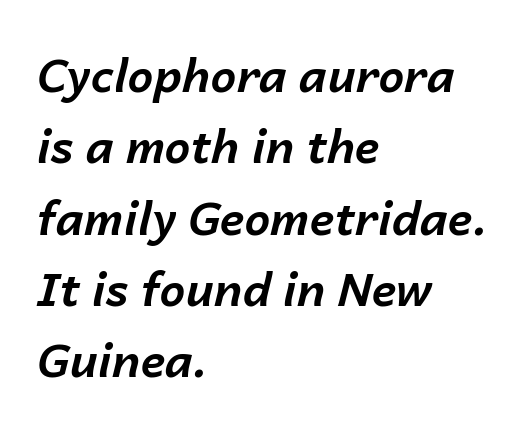
Tracking value appears to be zero — textbook default spacing. Baseline-to-baseline distance is the conventional proportion of letter height. The text block is weighted toward the left margin, trailing off unevenly rightward. The text carries the slant typical of an italic or oblique font. The letters advance in unequal steps, a hallmark of proportional type. This rendering features lettering with no underline.
